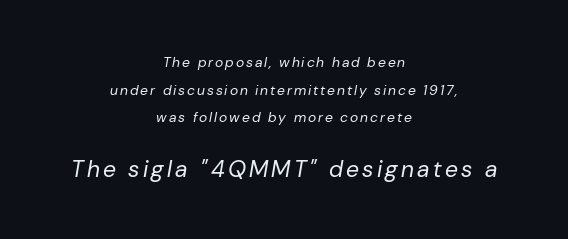
Whoever set this made the second block the dominant, larger element. No heavy texture on the line: the type isn't bold. A typesetter would call this leading open, well beyond the default. The string is rendered with underlining switched off. The lines in this sample share a center point and differ in where they start and stop. Observe the lean: these are italic letterforms.
